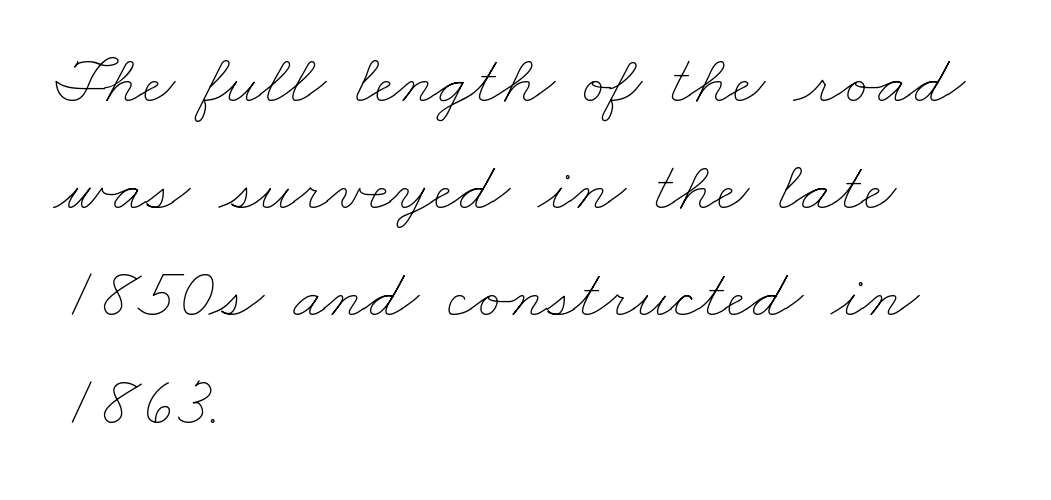
The image shows 71 px thin, wide type; set left-aligned, normal line spacing (1.51x), normal letter spacing, not underlined; low stroke contrast and a small x-height.
